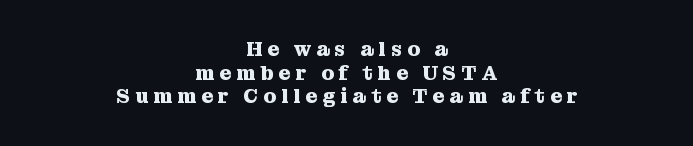
The image shows 20 px bold type, upright; set centered, line spacing 1.18x, unusually wide letter spacing (+0.26 em), not underlined.
